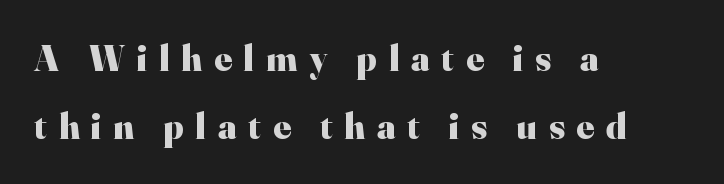
Q: Is the text bold? A: Yes.
Q: Is the text italic (slanted)? A: No, it is upright.
Q: Is the typeface a serif or a sans-serif typeface? A: Serif.
Q: Is the text underlined? A: No.
Q: How is the paragraph aligned? A: Left-aligned.
Q: Is the spacing between letters normal or unusually wide? A: Unusually wide.
Q: Width (condensed, normal, or wide)? A: Normal.
Q: Stroke contrast? A: High.
Q: x-height? A: Small.
Q: Monospaced? A: No.
